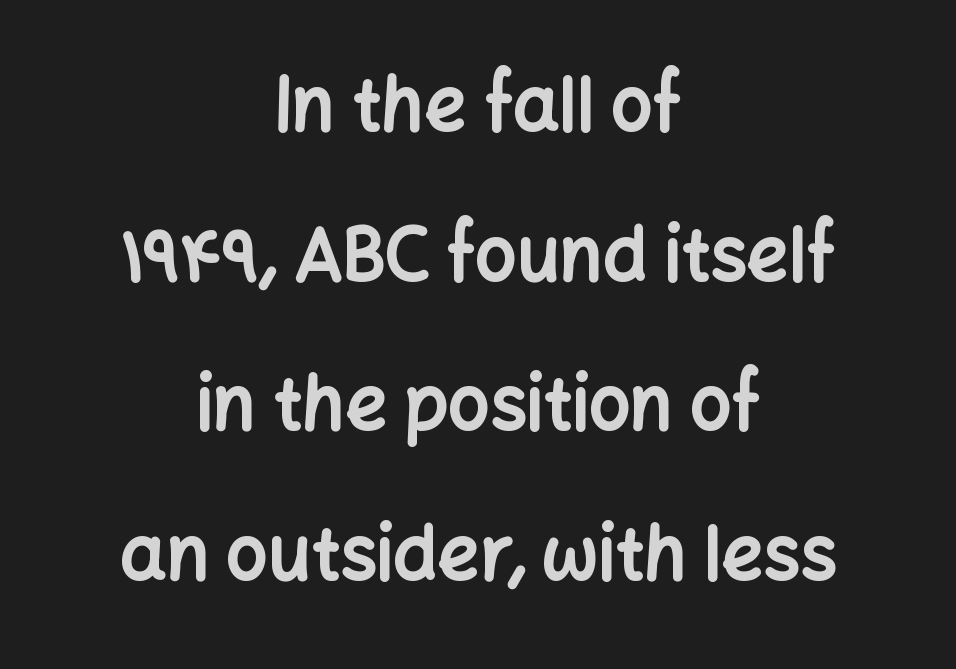
The image shows 73 px bold sans-serif type, upright; set centered, loose line spacing (2.05x), normal letter spacing, not underlined; low stroke contrast and a medium x-height.
